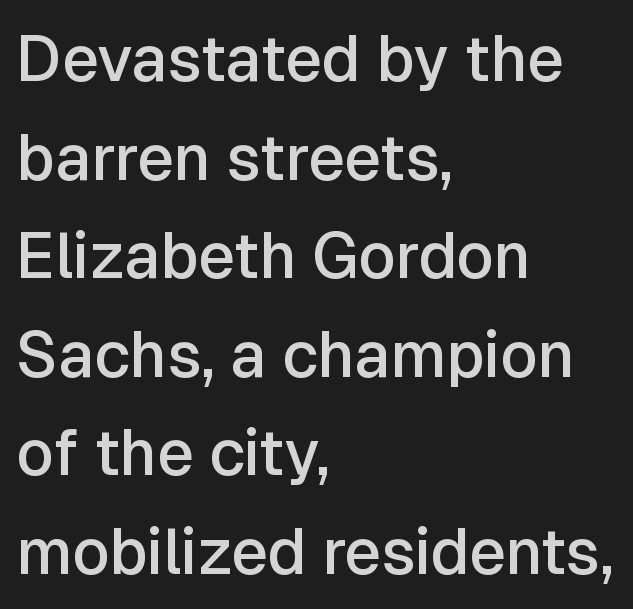
The image shows 64 px semibold sans-serif type, upright; set left-aligned, normal line spacing (1.54x), normal letter spacing, not underlined; low stroke contrast and a medium x-height.
